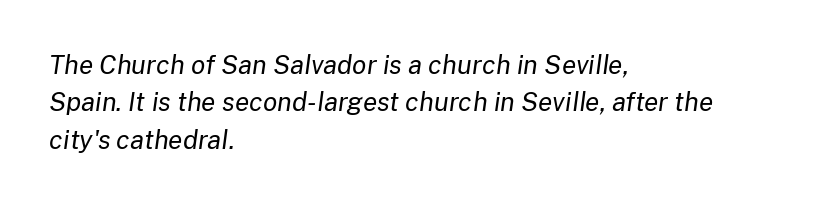
Leading matches the norm, producing a regular column. Every row of glyphs begins at an identical x-position on the left. If you drew a line through each stem, it would be angled. The font sits on the lighter half of the weight spectrum, regular included. A typesetter would call this zero additional tracking. Plain, unruled lines of type.
